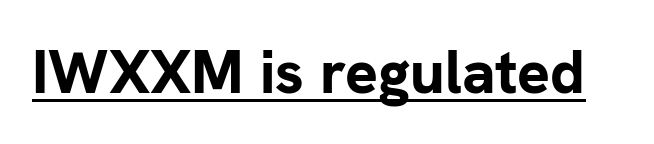
The image shows 61 px bold sans-serif type, upright; set normal letter spacing, underlined; low stroke contrast and a medium x-height.
